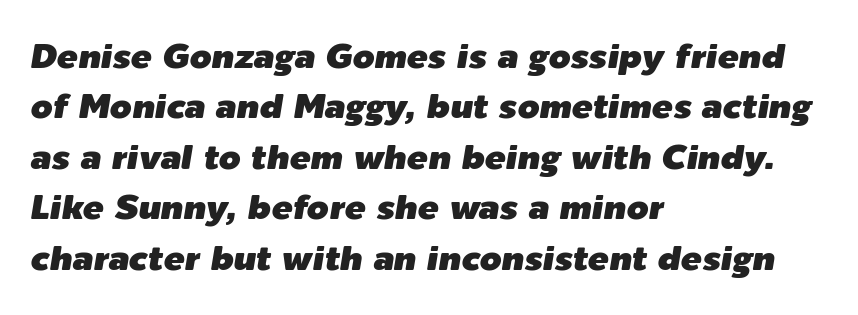
{"italic": "yes", "lean": "right", "slant_degrees": 9, "width": "normal", "stroke_contrast": "low", "x_height": "medium", "monospaced": "no", "underline": "no", "align": "left", "line_spacing": "normal", "line_spacing_ratio": 1.44, "letter_spacing": "normal", "letter_spacing_em": 0.0, "glyph_px": 35}
